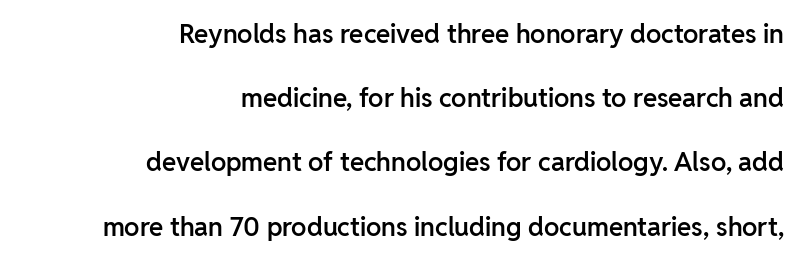
The image shows 26 px text type, upright; set right-aligned, loose line spacing (2.47x), normal letter spacing, not underlined.
